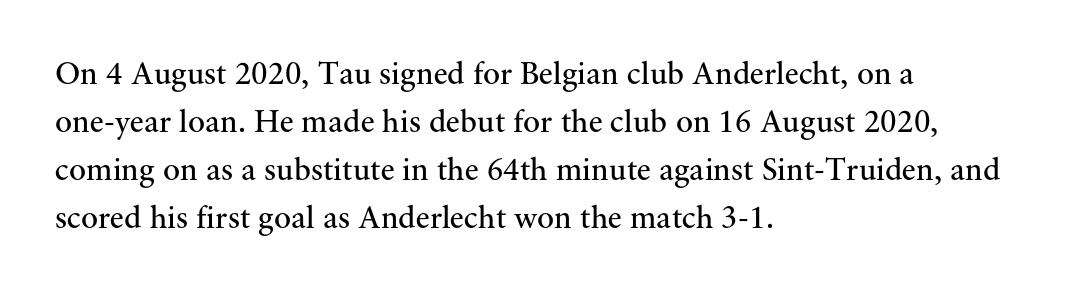
{"serif": "yes", "italic": "no", "bold": "no", "weight": "regular", "width": "normal", "stroke_contrast": "medium", "x_height": "small", "monospaced": "no", "underline": "no", "align": "left", "line_spacing": "normal", "line_spacing_ratio": 1.5, "letter_spacing": "normal", "letter_spacing_em": 0.0, "glyph_px": 32}
